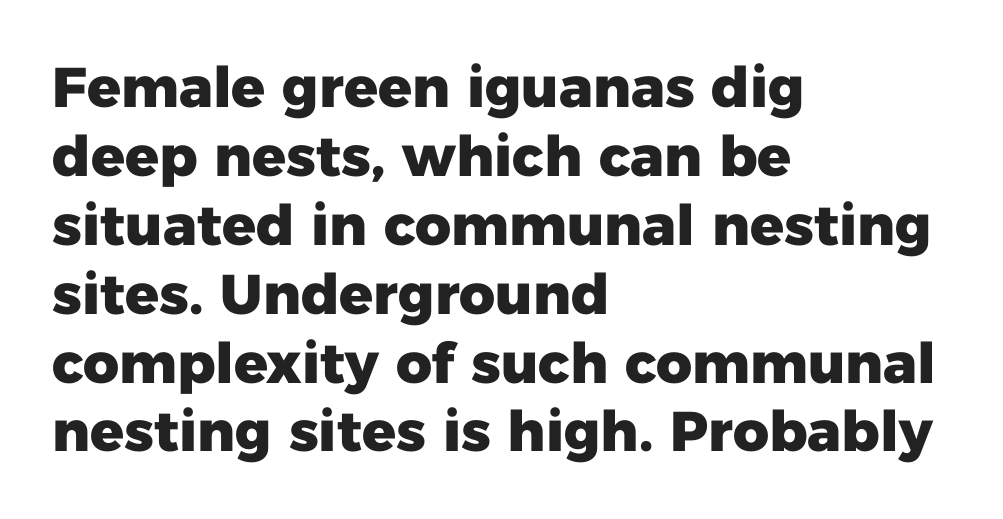
Q: Is the text bold? A: Yes.
Q: Is the text italic (slanted)? A: No, it is upright.
Q: Is the typeface a serif or a sans-serif typeface? A: Sans-serif.
Q: Is the text underlined? A: No.
Q: How is the paragraph aligned? A: Left-aligned.
Q: Is the spacing between letters normal or unusually wide? A: Normal.
Q: Width (condensed, normal, or wide)? A: Normal.
Q: Stroke contrast? A: Low.
Q: x-height? A: Medium.
Q: Monospaced? A: No.
